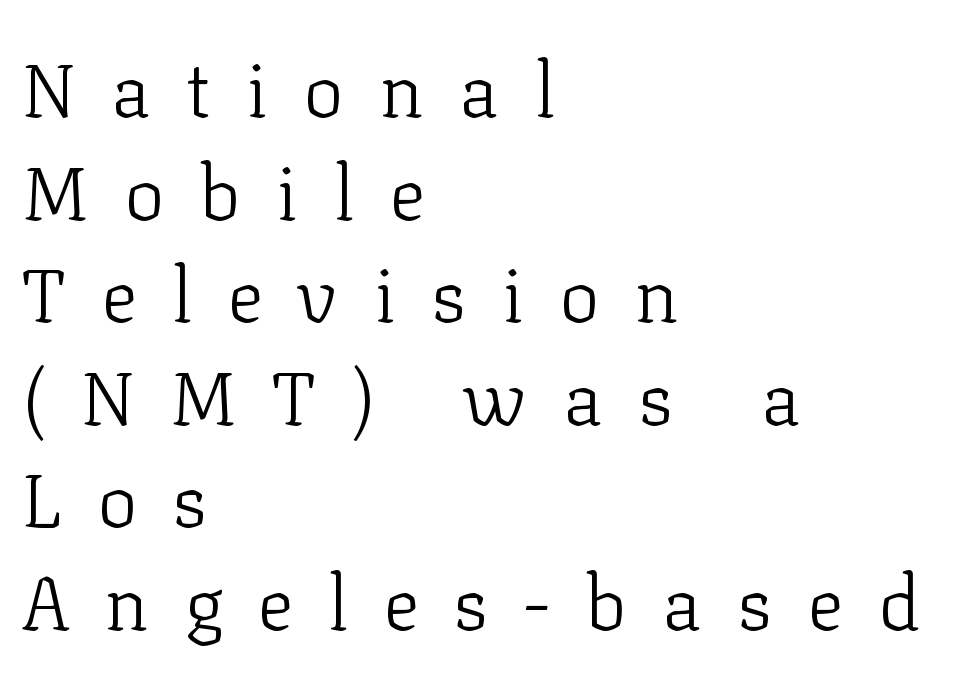
{"serif": "yes", "italic": "no", "bold": "no", "weight": "light", "width": "normal", "stroke_contrast": "low", "x_height": "medium", "monospaced": "no", "underline": "no", "align": "left", "line_spacing": "normal", "line_spacing_ratio": 1.35, "letter_spacing": "wide", "letter_spacing_em": 0.46, "glyph_px": 76}
